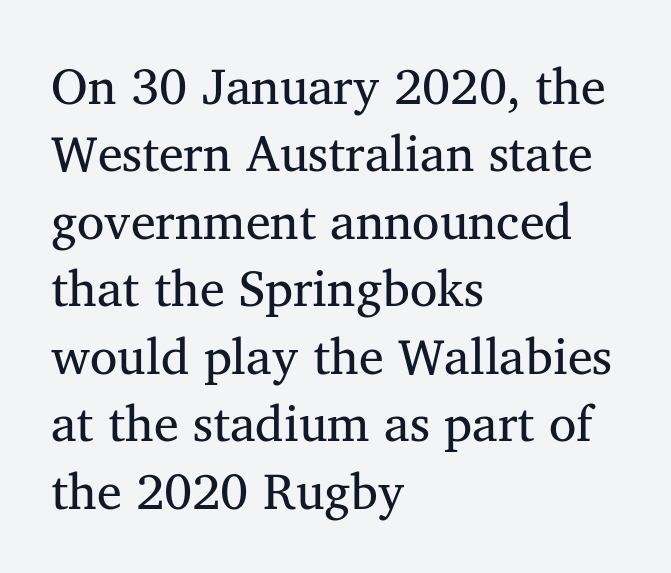
The image shows 50 px regular-weight serif type, upright; set left-aligned, normal line spacing (1.35x), normal letter spacing, not underlined; medium stroke contrast and a medium x-height.
